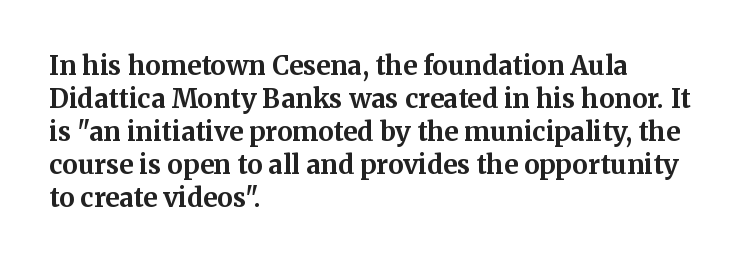
The leading is moderate, giving the passage an even texture. A dark, heavy texture on the line: the type is bold. Descenders hang freely into open space. Letter spacing: default. Notice how the passage keeps a crisp vertical edge on the left only. This is roman type, the default non-slanted kind.
